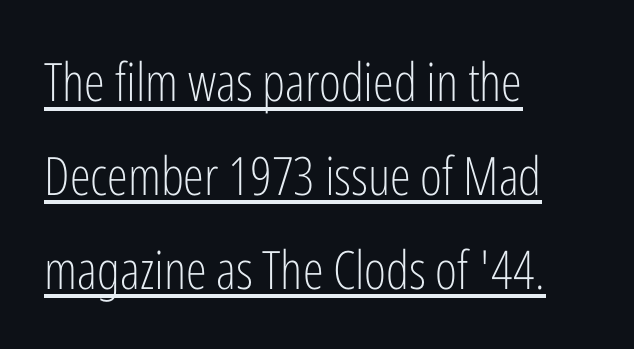
Q: Is the text bold? A: No.
Q: Is the text italic (slanted)? A: No, it is upright.
Q: Is the typeface a serif or a sans-serif typeface? A: Sans-serif.
Q: Is the text underlined? A: Yes.
Q: How is the paragraph aligned? A: Left-aligned.
Q: Is the spacing between letters normal or unusually wide? A: Normal.
Q: Width (condensed, normal, or wide)? A: Condensed.
Q: Stroke contrast? A: Low.
Q: x-height? A: Medium.
Q: Monospaced? A: No.
